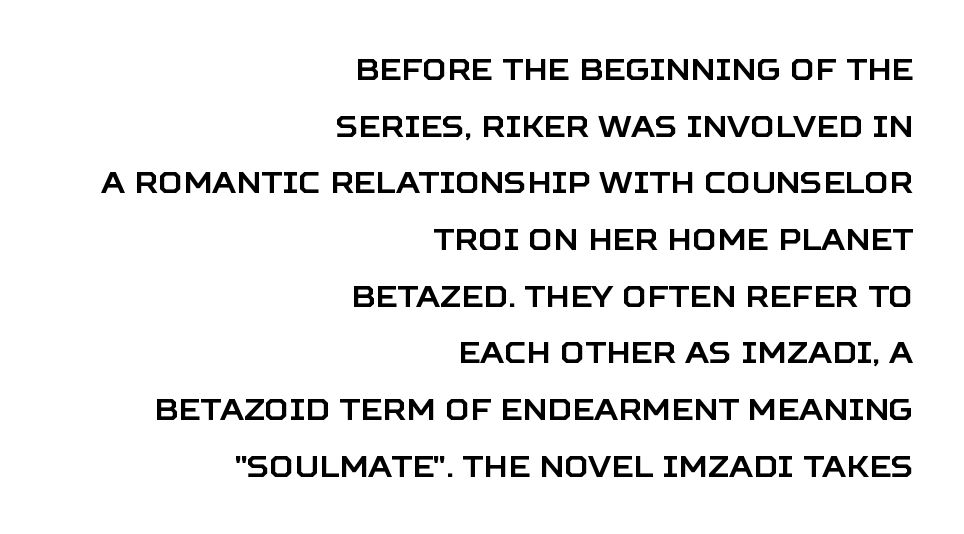
The text was rendered using a sans face with plain stroke endings. Spacing verdict: proportional, widths tailored to each character. Horizontally, the lines are justified to the trailing edge only. Descender tails drop into unmarked territory. A typesetter would call this zero additional tracking. Nope, not italic — everything's standing straight.
